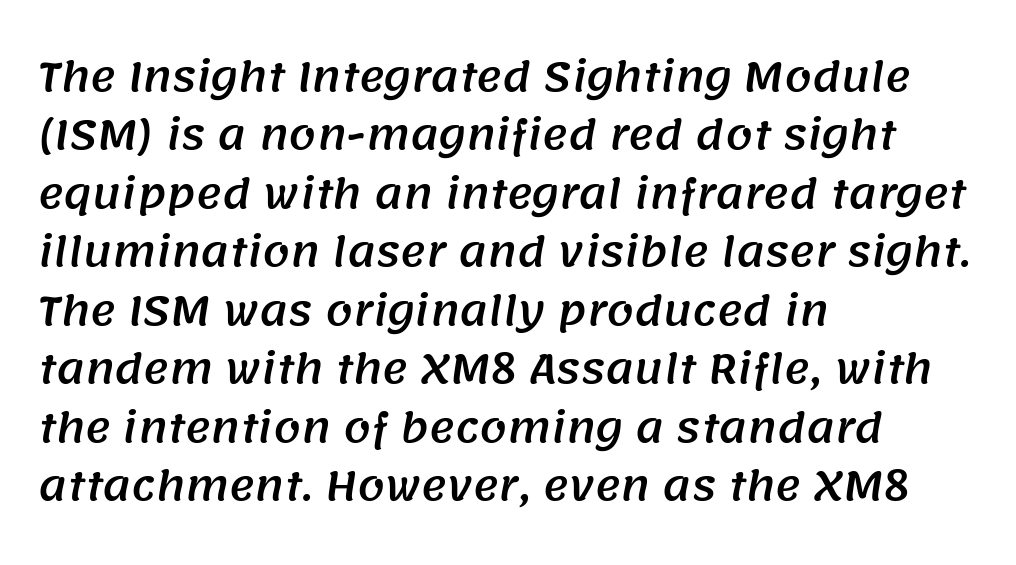
Q: Is the typeface a serif or a sans-serif typeface? A: Sans-serif.
Q: Is the text underlined? A: No.
Q: How is the paragraph aligned? A: Left-aligned.
Q: Is the spacing between letters normal or unusually wide? A: Normal.
Q: Is the spacing between lines tight, normal or loose? A: Normal.
Q: Width (condensed, normal, or wide)? A: Normal.
Q: Stroke contrast? A: Medium.
Q: x-height? A: Large.
Q: Monospaced? A: No.
